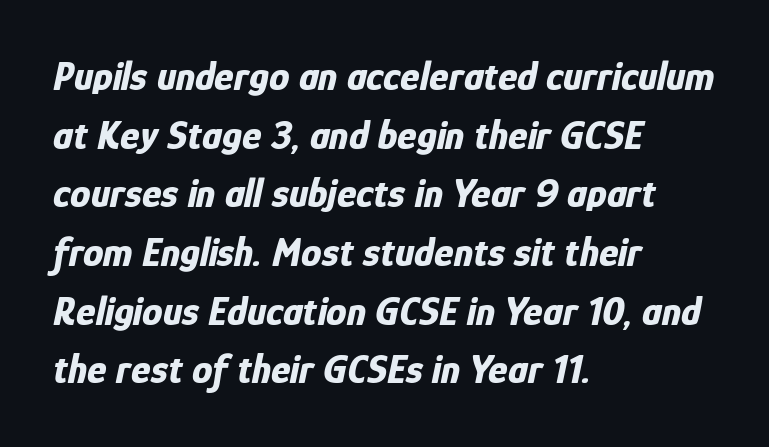
What's the leading like? Ordinary, nothing unusual. Here the designer chose a conventional face with non-uniform glyph widths. The characters look thick and weighty, a clear bold. Beneath every word, the page is bare. Here the glyphs are tracked normally, forming tight word shapes.
